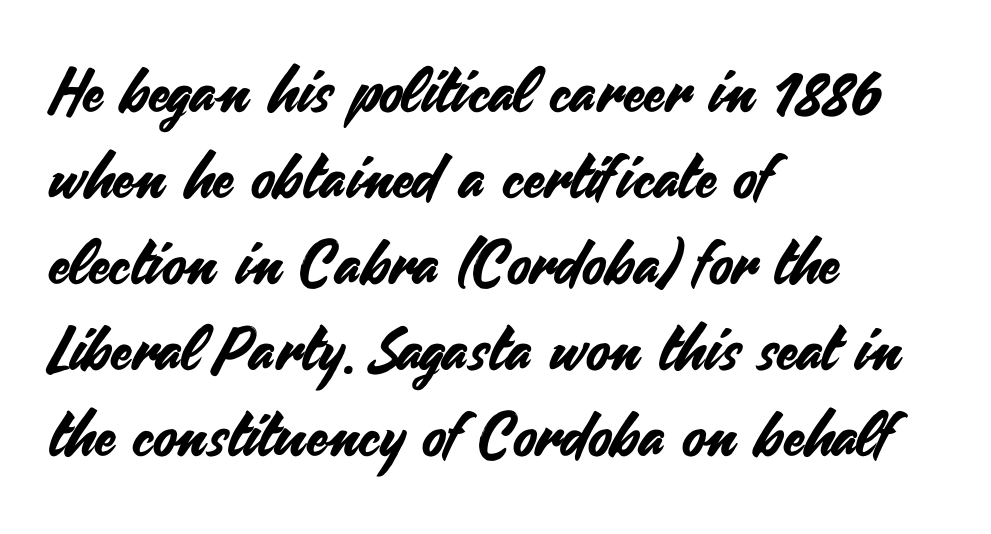
The letters advance in unequal steps, a hallmark of proportional type. Unmarked baselines from the first word to the last. The rag falls on the right side of this text block. Nothing unusual about the tracking: characters are spaced as the font intends.
